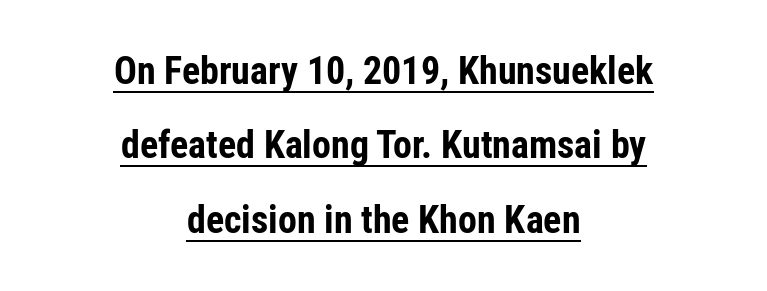
Q: Is the text bold? A: Yes.
Q: Is the text italic (slanted)? A: No, it is upright.
Q: Is the typeface a serif or a sans-serif typeface? A: Sans-serif.
Q: Is the text underlined? A: Yes.
Q: How is the paragraph aligned? A: Centered.
Q: Is the spacing between letters normal or unusually wide? A: Normal.
Q: Is the spacing between lines tight, normal or loose? A: Loose.
Q: Width (condensed, normal, or wide)? A: Condensed.
Q: Stroke contrast? A: Low.
Q: x-height? A: Medium.
Q: Monospaced? A: No.
